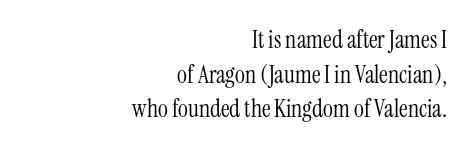
Q: Is the text bold? A: No.
Q: Is the text italic (slanted)? A: No, it is upright.
Q: Is the text underlined? A: No.
Q: How is the paragraph aligned? A: Right-aligned.
Q: Is the spacing between letters normal or unusually wide? A: Normal.
Q: Is the spacing between lines tight, normal or loose? A: Normal.
